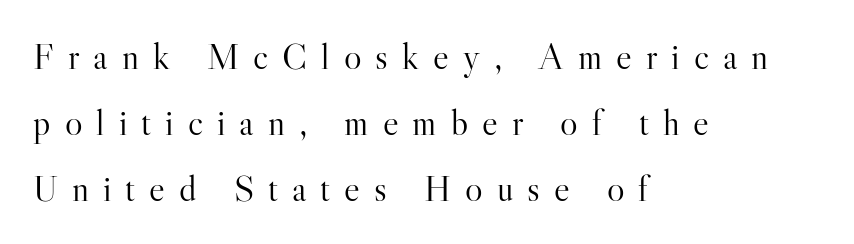
The image shows 37 px light serif type, upright; set left-aligned, line spacing 1.78x, unusually wide letter spacing (+0.38 em), not underlined; high stroke contrast and a small x-height.
